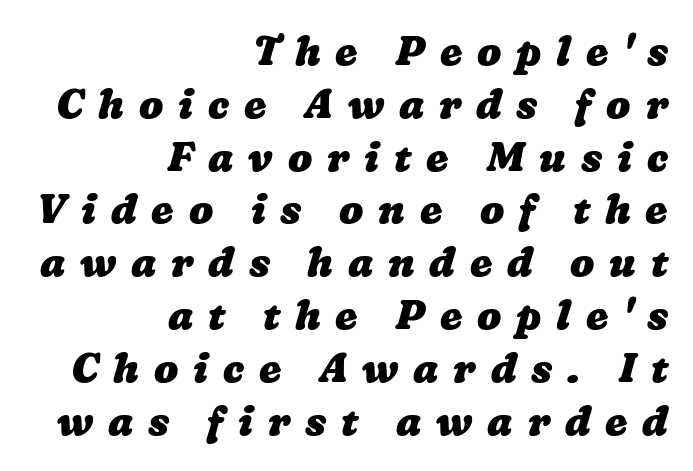
{"bold": "yes", "weight": "heavy", "width": "wide", "stroke_contrast": "low", "x_height": "medium", "monospaced": "no", "underline": "no", "align": "right", "line_spacing": "normal", "line_spacing_ratio": 1.32, "letter_spacing": "wide", "letter_spacing_em": 0.37, "glyph_px": 40}
